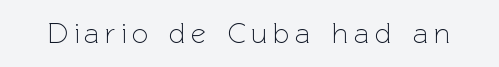
The image shows 29 px light sans-serif type, upright; set not underlined; a medium x-height.
